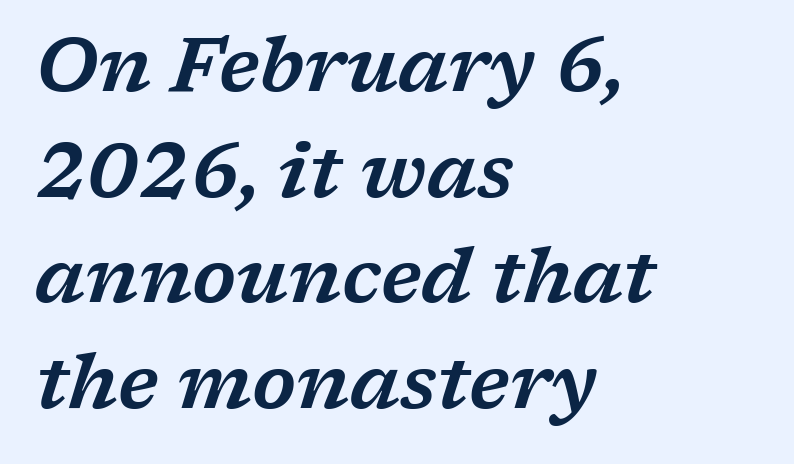
The image shows 76 px wide serif type, italic (leaning right); set left-aligned, normal line spacing (1.39x), normal letter spacing, not underlined; low stroke contrast and a medium x-height.
